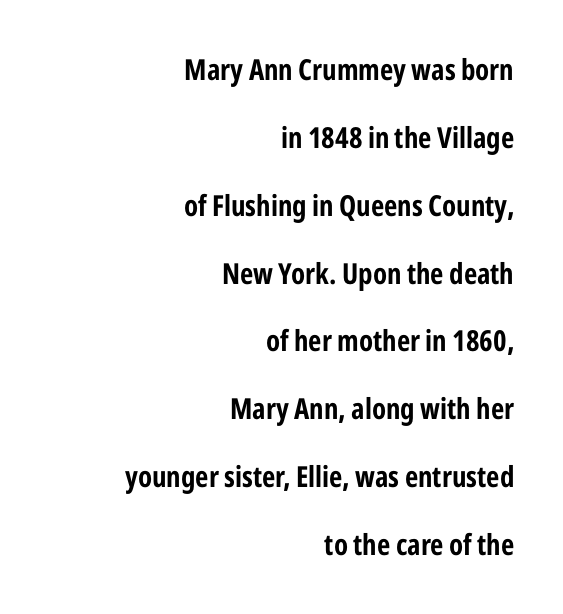
The image shows 29 px condensed sans-serif type, upright; set right-aligned, loose line spacing (2.34x), normal letter spacing, not underlined; low stroke contrast and a medium x-height.
